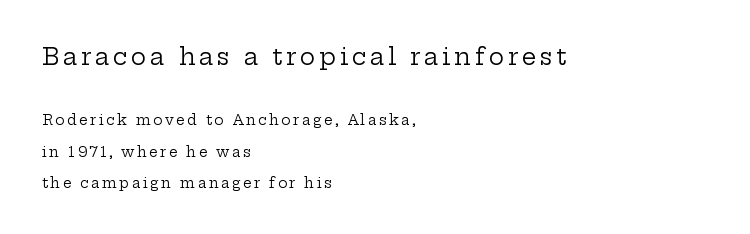
Q: Is the text bold? A: No.
Q: Is the text italic (slanted)? A: No, it is upright.
Q: Is the text underlined? A: No.
Q: How is the paragraph aligned? A: Left-aligned.
Q: Is the spacing between lines tight, normal or loose? A: Loose.
Q: Which block of text is set in a larger size, the first (top) or the second (bottom)? A: The first (top) one.
